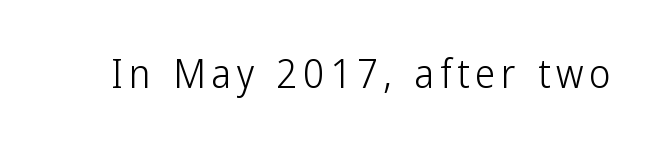
Weight: in the light-to-regular range. The passage shown is typeset with a sans-serif family. When letters stand straight like this, we call the style roman or upright. The letters advance in unequal steps, a hallmark of proportional type. Just letters on the line, the space beneath them empty.
